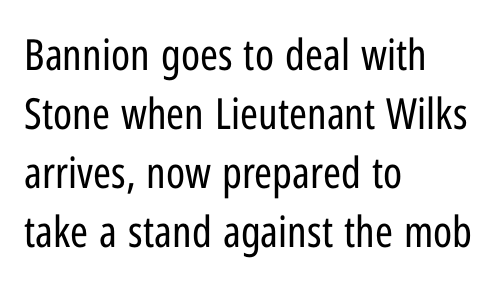
Nothing heavy about these letters — not bold at all. The type family on display is of the sans-serif kind. The letters advance in unequal steps, a hallmark of proportional type. Each row of text sits above clean, open space. Here the glyphs are tracked normally, forming tight word shapes.
